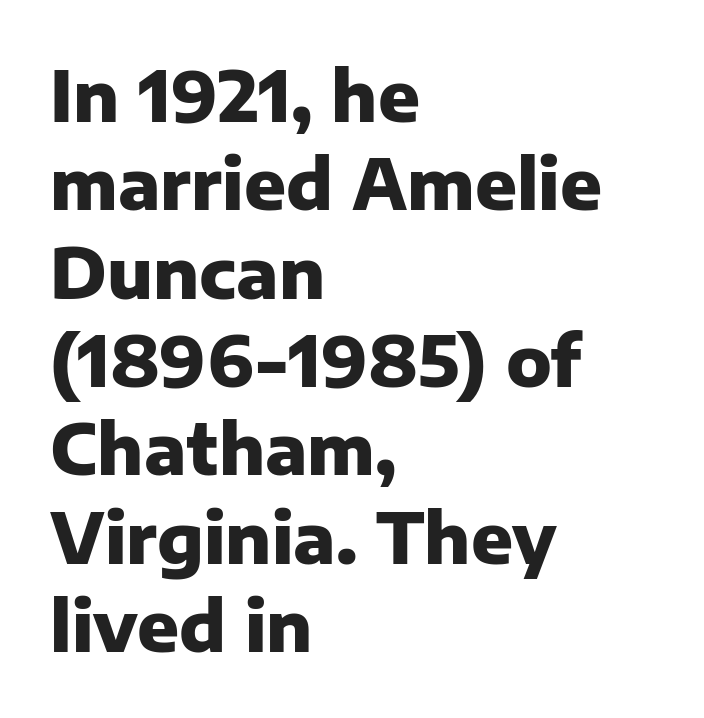
{"serif": "no", "italic": "no", "bold": "yes", "weight": "heavy", "width": "normal", "stroke_contrast": "low", "x_height": "medium", "monospaced": "no", "underline": "no", "align": "left", "line_spacing": "normal", "line_spacing_ratio": 1.28, "letter_spacing": "normal", "letter_spacing_em": 0.0, "glyph_px": 69}
